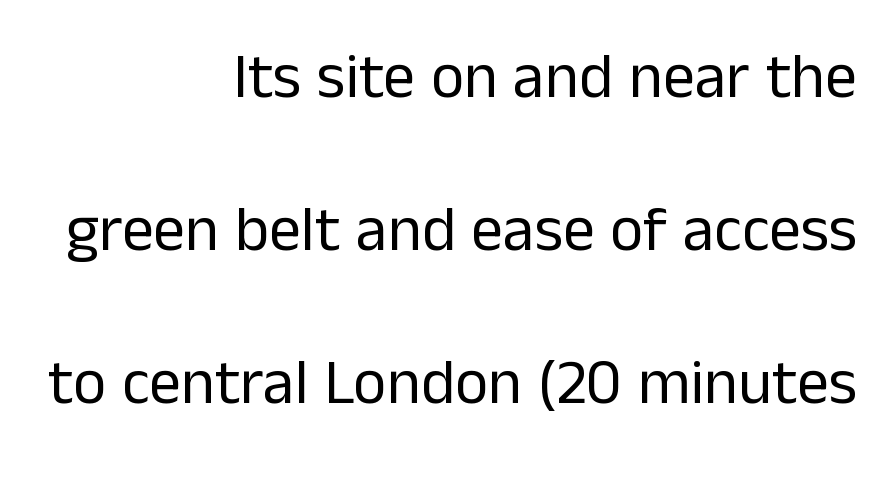
The image shows 64 px regular-weight sans-serif type, upright; set right-aligned, loose line spacing (2.39x), normal letter spacing, not underlined; low stroke contrast and a medium x-height.
